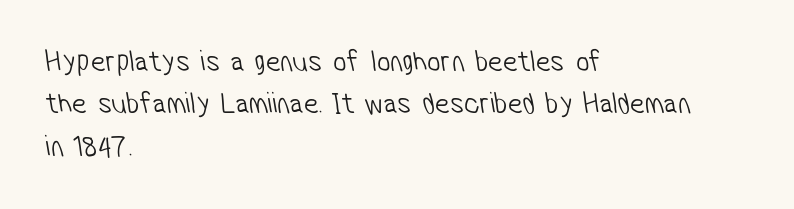
Q: Is the text bold? A: No.
Q: Is the typeface a serif or a sans-serif typeface? A: Sans-serif.
Q: Is the text underlined? A: No.
Q: How is the paragraph aligned? A: Left-aligned.
Q: Is the spacing between letters normal or unusually wide? A: Normal.
Q: Is the spacing between lines tight, normal or loose? A: Normal.
Q: Width (condensed, normal, or wide)? A: Condensed.
Q: Stroke contrast? A: Low.
Q: x-height? A: Medium.
Q: Monospaced? A: No.
